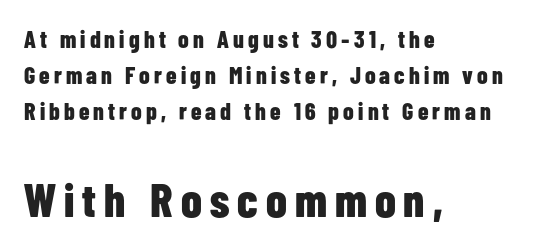
{"serif": "no", "italic": "no", "bold": "yes", "weight": "bold", "width": "condensed", "stroke_contrast": "low", "x_height": "medium", "monospaced": "no", "underline": "no", "align": "left", "line_spacing": "normal", "line_spacing_ratio": 1.5, "larger_block": "second", "size_ratio": 1.96, "glyph_px": 47}
